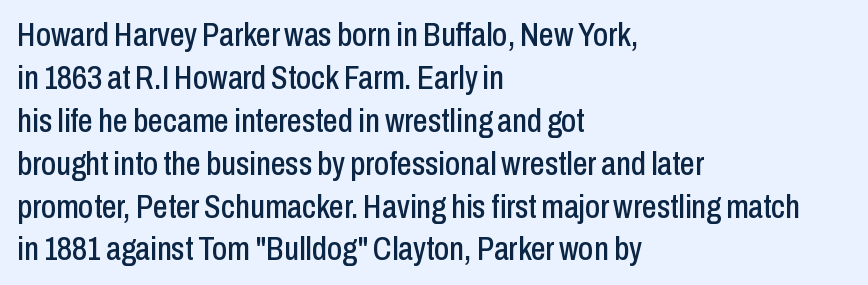
{"serif": "no", "italic": "no", "width": "condensed", "stroke_contrast": "low", "x_height": "medium", "monospaced": "no", "underline": "no", "align": "left", "line_spacing": "normal", "line_spacing_ratio": 1.3, "letter_spacing": "normal", "letter_spacing_em": 0.0, "glyph_px": 33}
